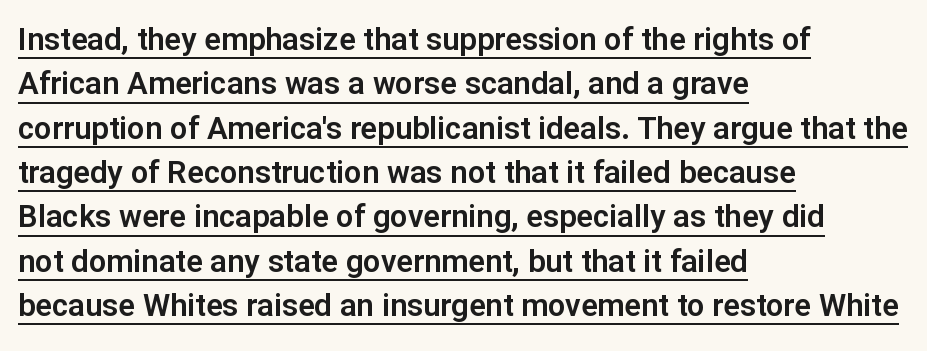
{"serif": "no", "italic": "no", "width": "normal", "stroke_contrast": "low", "x_height": "medium", "monospaced": "no", "underline": "yes", "align": "left", "line_spacing": "normal", "line_spacing_ratio": 1.43, "letter_spacing": "normal", "letter_spacing_em": 0.0, "glyph_px": 31}
